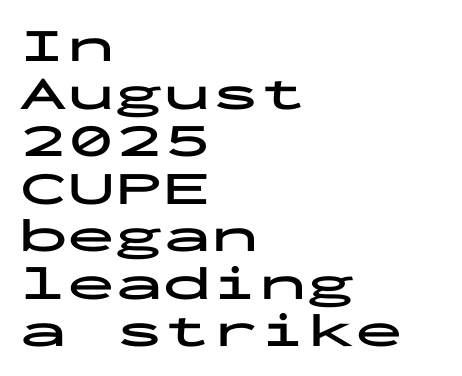
The image shows 48 px bold, wide sans-serif type, upright, monospaced; set left-aligned, tight line spacing (0.99x), normal letter spacing, not underlined; low stroke contrast and a medium x-height.
